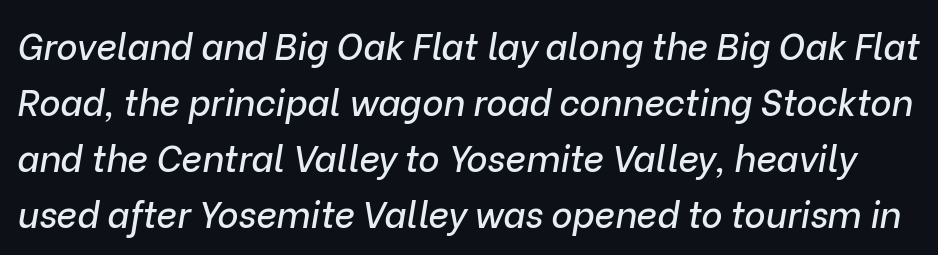
{"italic": "yes", "lean": "right", "slant_degrees": 9, "width": "normal", "stroke_contrast": "low", "x_height": "medium", "monospaced": "no", "underline": "no", "line_spacing": "normal", "line_spacing_ratio": 1.56, "letter_spacing": "normal", "letter_spacing_em": 0.0, "glyph_px": 36}
